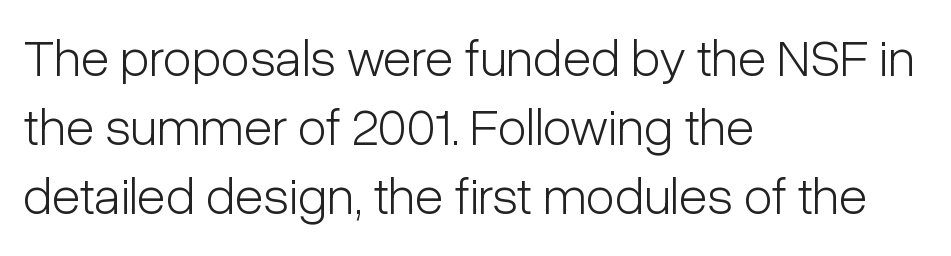
These lines were composed using upright roman letters. The paragraph has a hard left edge and a soft right edge. Regular leading. Is this a heavy cut? Hardly; it is regular or lighter.
